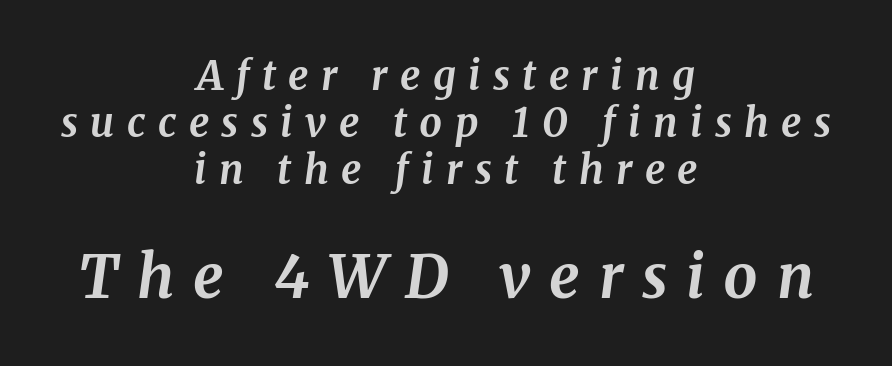
{"serif": "yes", "italic": "yes", "lean": "right", "slant_degrees": 8, "bold": "yes", "weight": "bold", "width": "normal", "stroke_contrast": "medium", "x_height": "medium", "monospaced": "no", "underline": "no", "align": "center", "line_spacing_ratio": 1.17, "letter_spacing": "wide", "letter_spacing_em": 0.31, "larger_block": "second", "size_ratio": 1.5, "glyph_px": 60}
